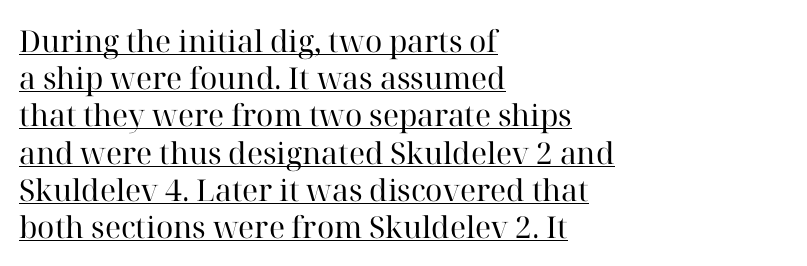
Are there feet on the stems? There are — it's a serif. Style check: upright. The typesetter has applied underlining to the passage shown. Vertical stems look standard width or narrower in stroke. Letter spacing: default. A typesetter would call this proportional, since set widths differ per character.
